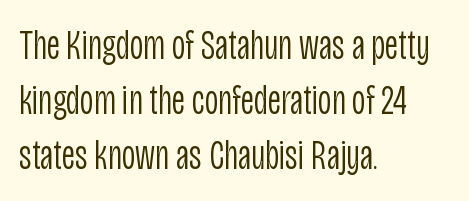
Decoration check: the copy has no underline. Spacing verdict: proportional, widths tailored to each character. Reading down the block, your eye returns to a fixed left position each line. The letters carry no serifs — their stems end cleanly without finishing strokes. Stroke thickness stays within the range of a standard reading face or lighter. This sample uses plain, unmodified letter spacing.
